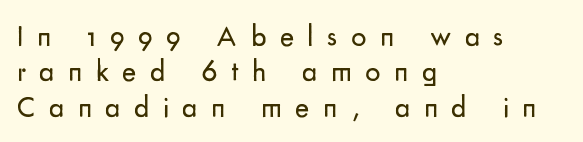
{"serif": "no", "italic": "no", "bold": "no", "weight": "regular", "width": "normal", "stroke_contrast": "low", "x_height": "small", "monospaced": "no", "underline": "no", "align": "left", "line_spacing_ratio": 1.18, "letter_spacing": "wide", "letter_spacing_em": 0.45, "glyph_px": 30}
